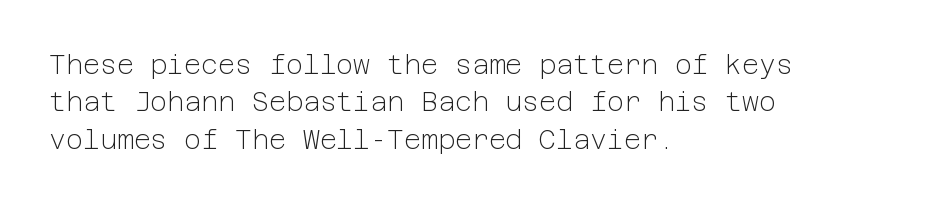
{"italic": "no", "bold": "no", "underline": "no", "align": "left", "line_spacing": "normal", "line_spacing_ratio": 1.44, "letter_spacing": "normal", "letter_spacing_em": 0.0, "glyph_px": 26}
